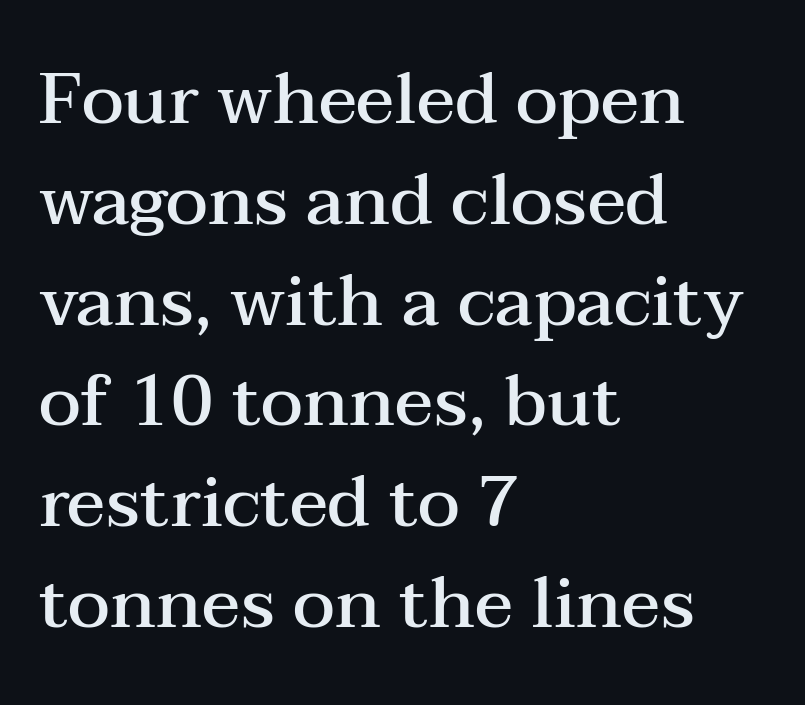
Notice how descenders clear the ascenders below comfortably — that's standard leading. How are the letters spaced? Ordinarily, with no added tracking. The strip under each line holds only bare page. Each letter's strokes conclude with small projecting serifs.
